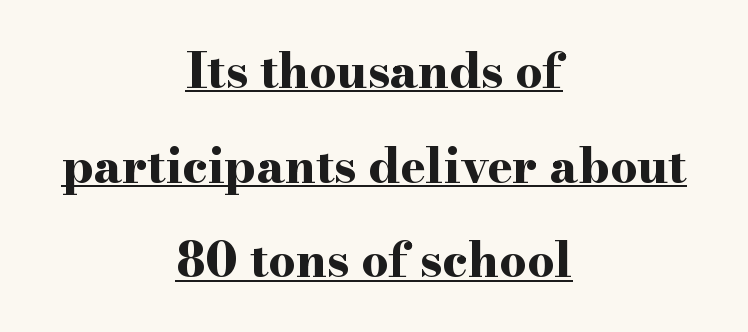
Q: Is the text bold? A: Yes.
Q: Is the text italic (slanted)? A: No, it is upright.
Q: Is the typeface a serif or a sans-serif typeface? A: Serif.
Q: Is the text underlined? A: Yes.
Q: How is the paragraph aligned? A: Centered.
Q: Is the spacing between letters normal or unusually wide? A: Normal.
Q: Is the spacing between lines tight, normal or loose? A: Loose.
Q: Width (condensed, normal, or wide)? A: Wide.
Q: Stroke contrast? A: High.
Q: x-height? A: Small.
Q: Monospaced? A: No.
